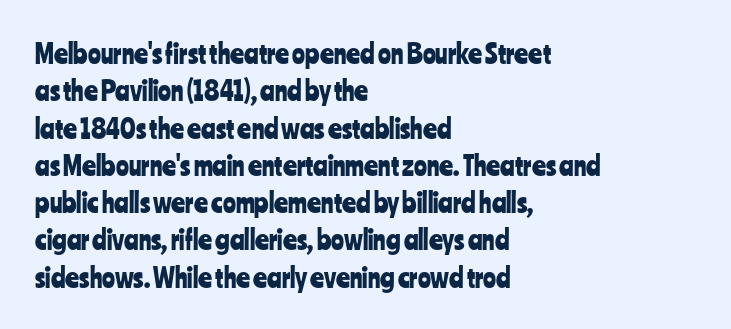
{"italic": "no", "underline": "no", "align": "left", "line_spacing": "normal", "line_spacing_ratio": 1.38, "letter_spacing": "normal", "letter_spacing_em": 0.0, "glyph_px": 27}
